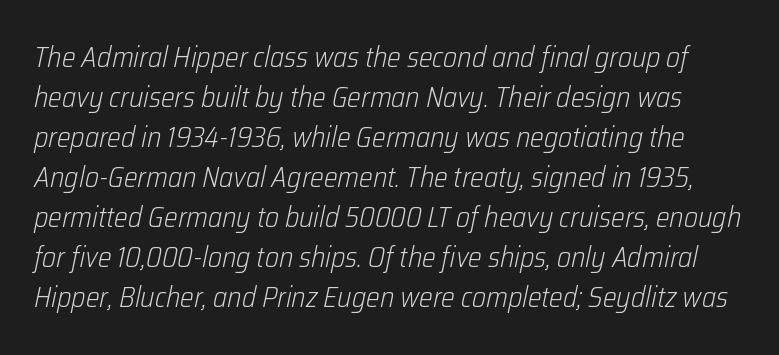
The tracking reads as untouched default to a designer's eye. Vertical spacing — default. Underlining? Definitely not there. Summary of weight: not heavy and not bold. Proportional: the letters do not fall into vertical columns. The text carries the slant typical of an italic or oblique font.
